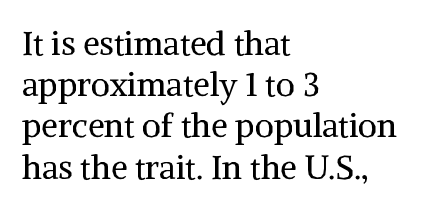
{"serif": "yes", "italic": "no", "bold": "no", "weight": "regular", "width": "normal", "stroke_contrast": "medium", "x_height": "medium", "monospaced": "no", "underline": "no", "align": "left", "line_spacing": "normal", "line_spacing_ratio": 1.25, "letter_spacing": "normal", "letter_spacing_em": 0.0, "glyph_px": 33}
